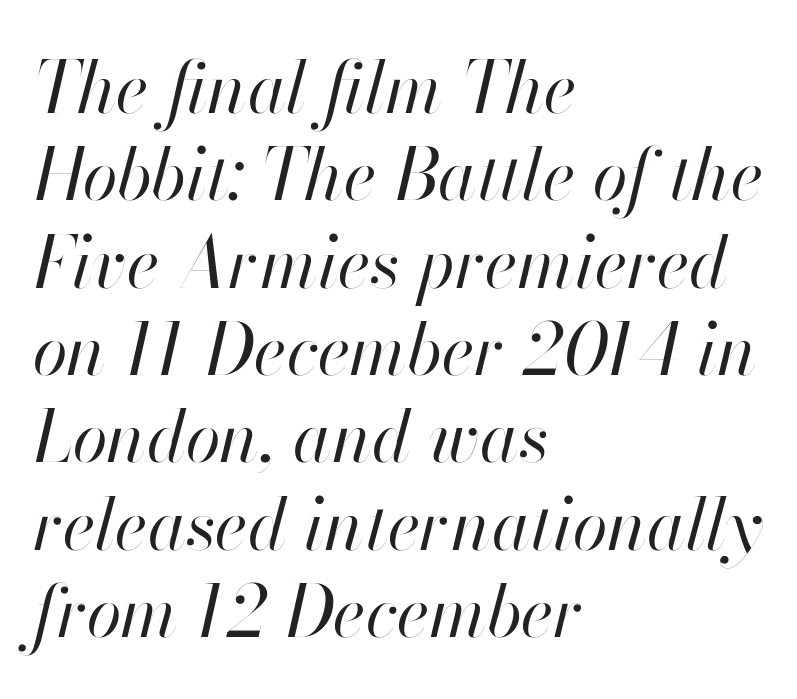
The image shows 71 px regular-weight type, italic (leaning right); set left-aligned, line spacing 1.23x, normal letter spacing, not underlined; high stroke contrast and a small x-height.
